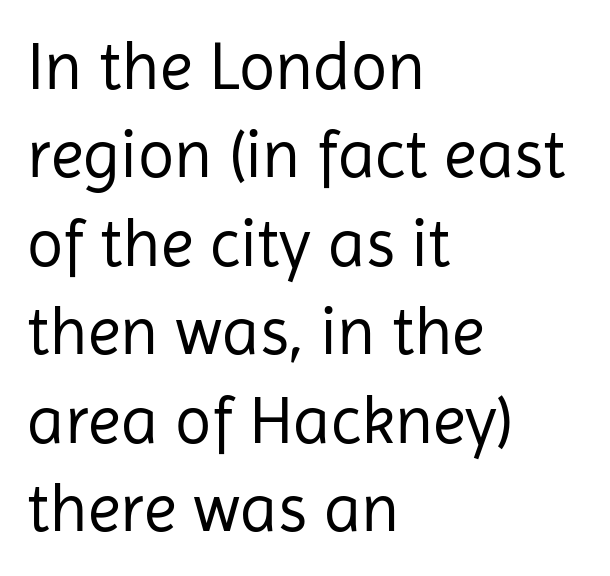
{"serif": "no", "italic": "no", "bold": "no", "weight": "regular", "width": "normal", "stroke_contrast": "low", "x_height": "medium", "monospaced": "no", "underline": "no", "align": "left", "line_spacing": "normal", "line_spacing_ratio": 1.32, "letter_spacing": "normal", "letter_spacing_em": 0.0, "glyph_px": 67}
